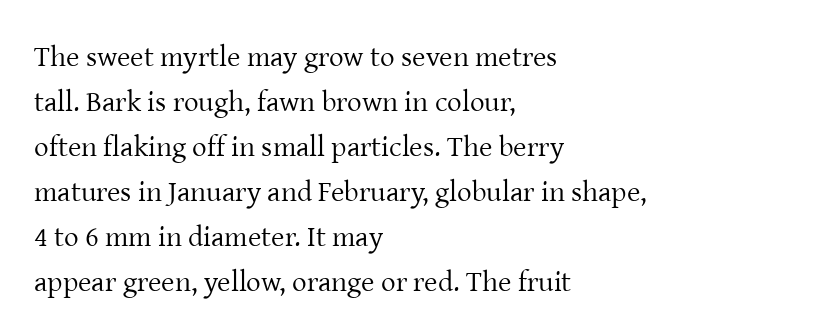
No extra tracking has been applied to these lines. The ragged edge is on the right, which tells us the setting is flush left. No letter is thick-stroked: the sample isn't bold. This is roman type, the default non-slanted kind.
